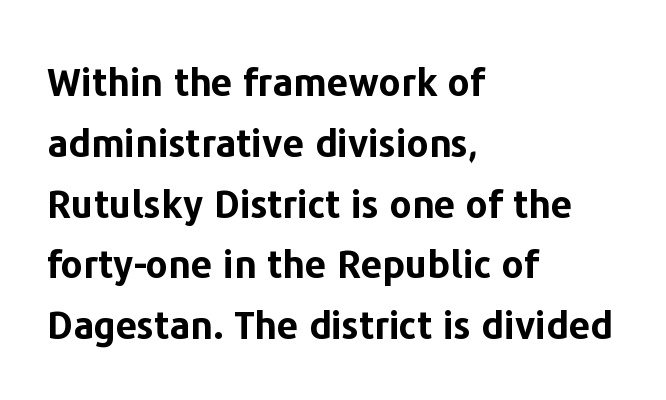
{"serif": "no", "italic": "no", "bold": "yes", "weight": "bold", "width": "normal", "stroke_contrast": "low", "x_height": "medium", "monospaced": "no", "underline": "no", "align": "left", "line_spacing": "normal", "line_spacing_ratio": 1.6, "letter_spacing": "normal", "letter_spacing_em": 0.0, "glyph_px": 38}
